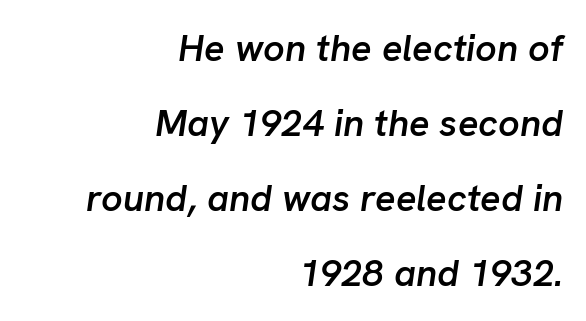
Q: Is the text bold? A: Semi-bold.
Q: Is the text italic (slanted)? A: Yes, it leans right by about 8 degrees.
Q: Is the text underlined? A: No.
Q: How is the paragraph aligned? A: Right-aligned.
Q: Is the spacing between letters normal or unusually wide? A: Normal.
Q: Is the spacing between lines tight, normal or loose? A: Loose.
Q: Width (condensed, normal, or wide)? A: Normal.
Q: Stroke contrast? A: Low.
Q: x-height? A: Medium.
Q: Monospaced? A: No.
